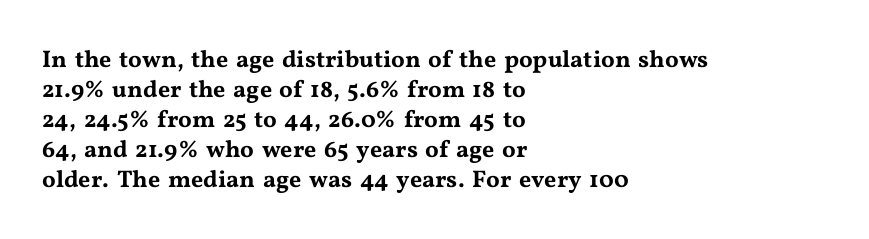
{"italic": "no", "underline": "no", "align": "left", "line_spacing": "normal", "line_spacing_ratio": 1.25, "letter_spacing": "normal", "letter_spacing_em": 0.0, "glyph_px": 24}
